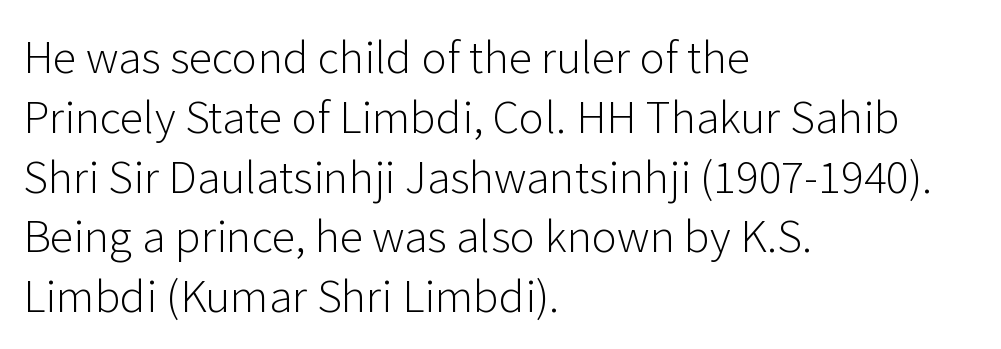
Heft: none added — not bold. The face used here is rendered with its standard letterfit. Observe the absence of serifs on each vertical stroke in this sample. The area under the type is left untouched. Here the designer chose a conventional face with non-uniform glyph widths.
